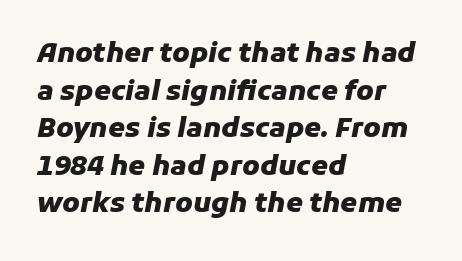
{"italic": "yes", "lean": "right", "slant_degrees": 11, "bold": "yes", "underline": "no", "align": "left", "line_spacing": "normal", "line_spacing_ratio": 1.39, "letter_spacing": "normal", "letter_spacing_em": 0.0, "glyph_px": 27}
